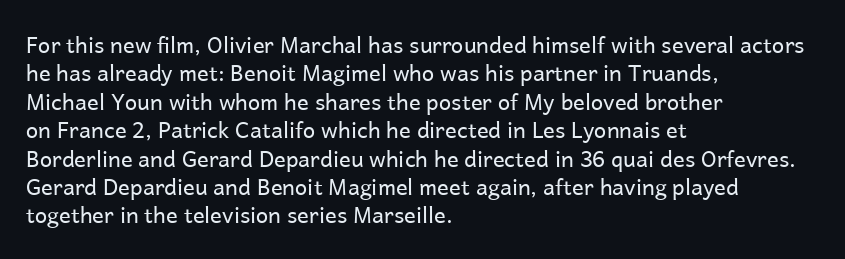
{"italic": "no", "bold": "no", "underline": "no", "align": "left", "line_spacing": "normal", "line_spacing_ratio": 1.29, "letter_spacing": "normal", "letter_spacing_em": 0.0, "glyph_px": 22}
